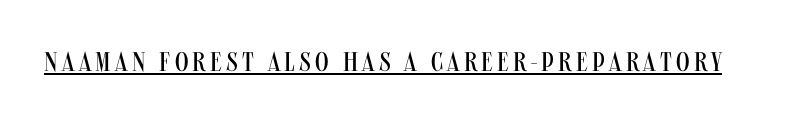
{"italic": "no", "bold": "no", "underline": "yes", "glyph_px": 27}
